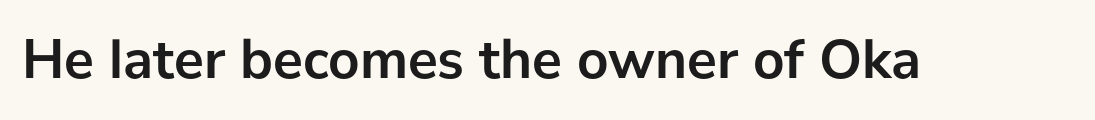
Q: Is the text bold? A: Yes.
Q: Is the text italic (slanted)? A: No, it is upright.
Q: Is the typeface a serif or a sans-serif typeface? A: Sans-serif.
Q: Is the text underlined? A: No.
Q: Is the spacing between letters normal or unusually wide? A: Normal.
Q: Width (condensed, normal, or wide)? A: Normal.
Q: Stroke contrast? A: Low.
Q: x-height? A: Medium.
Q: Monospaced? A: No.
